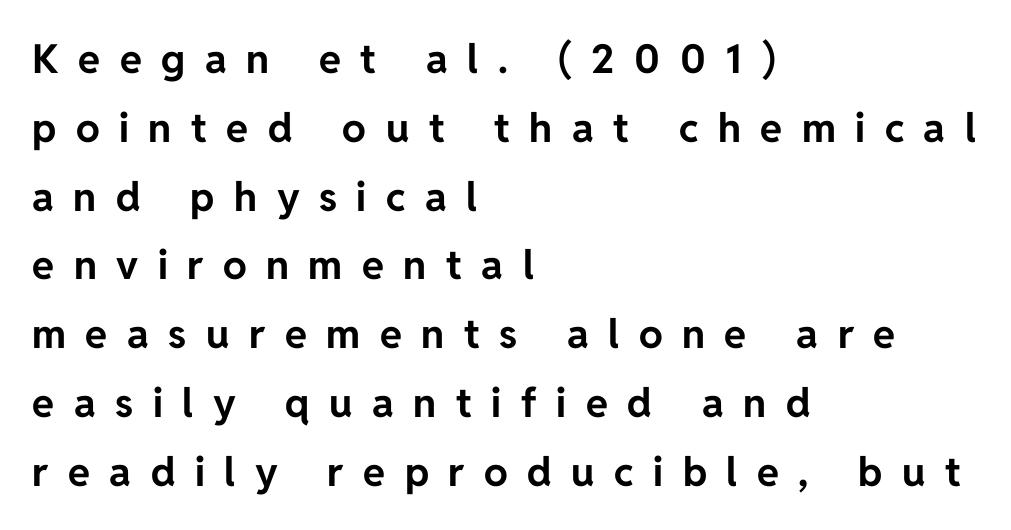
Every character sits straight up, as roman type does. What weight is shown? A full bold with thick strokes. The face used here is a sans, in the tradition of grotesques and geometrics. Loose tracking; the words dissolve into strings of separated letters. Line starts are locked; line ends wander.
